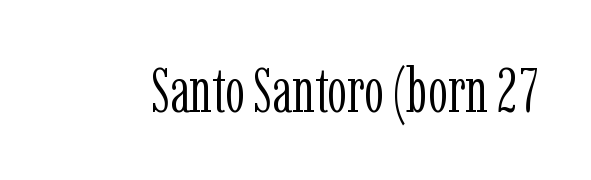
Q: Is the text bold? A: No.
Q: Is the text italic (slanted)? A: No, it is upright.
Q: Is the typeface a serif or a sans-serif typeface? A: Serif.
Q: Is the text underlined? A: No.
Q: Is the spacing between letters normal or unusually wide? A: Normal.
Q: Width (condensed, normal, or wide)? A: Condensed.
Q: Stroke contrast? A: Low.
Q: x-height? A: Medium.
Q: Monospaced? A: No.
